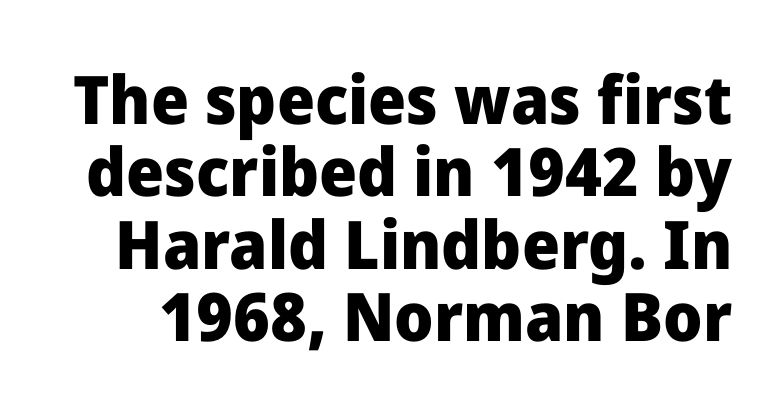
{"serif": "no", "italic": "no", "bold": "yes", "weight": "heavy", "width": "normal", "stroke_contrast": "low", "x_height": "medium", "monospaced": "no", "underline": "no", "line_spacing": "tight", "line_spacing_ratio": 1.08, "letter_spacing": "normal", "letter_spacing_em": 0.0, "glyph_px": 67}
